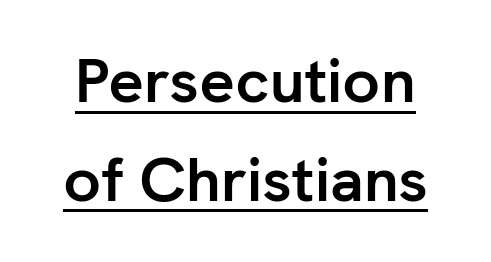
Q: Is the text bold? A: Yes.
Q: Is the text italic (slanted)? A: No, it is upright.
Q: Is the typeface a serif or a sans-serif typeface? A: Sans-serif.
Q: Is the text underlined? A: Yes.
Q: Is the spacing between letters normal or unusually wide? A: Normal.
Q: Is the spacing between lines tight, normal or loose? A: Normal.
Q: Width (condensed, normal, or wide)? A: Normal.
Q: Stroke contrast? A: Low.
Q: x-height? A: Medium.
Q: Monospaced? A: No.
